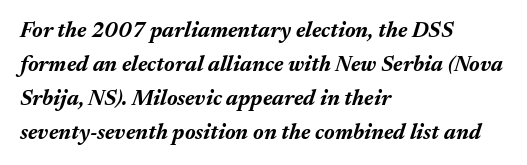
{"italic": "yes", "lean": "right", "slant_degrees": 17, "bold": "yes", "underline": "no", "align": "left", "line_spacing": "normal", "line_spacing_ratio": 1.54, "letter_spacing": "normal", "letter_spacing_em": 0.0, "glyph_px": 22}
